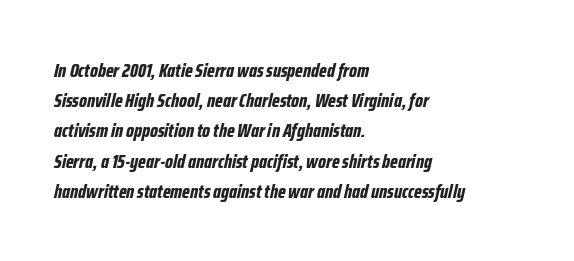
The image shows 20 px bold type, italic (leaning right); set left-aligned, normal line spacing (1.51x), normal letter spacing, not underlined.
